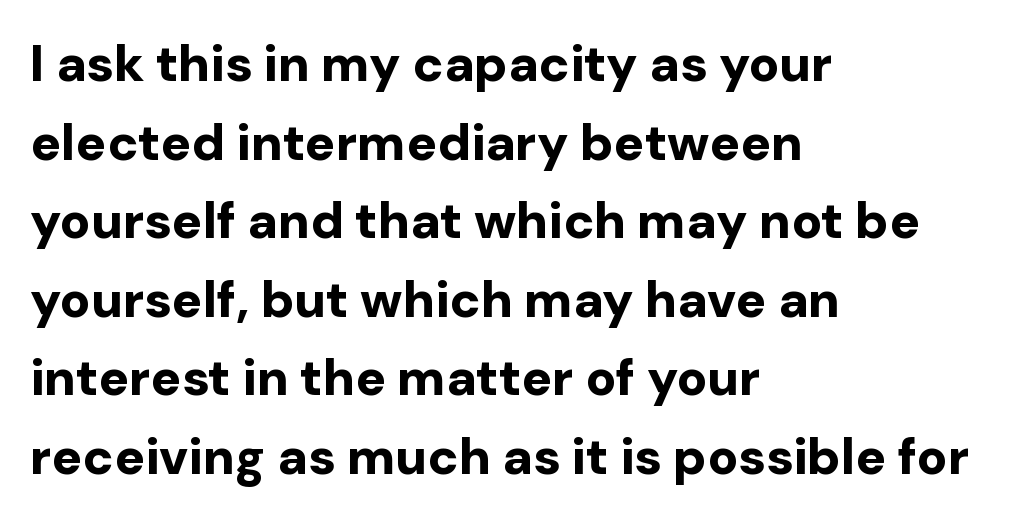
Q: Is the text bold? A: Yes.
Q: Is the text italic (slanted)? A: No, it is upright.
Q: Is the typeface a serif or a sans-serif typeface? A: Sans-serif.
Q: Is the text underlined? A: No.
Q: How is the paragraph aligned? A: Left-aligned.
Q: Is the spacing between letters normal or unusually wide? A: Normal.
Q: Is the spacing between lines tight, normal or loose? A: Normal.
Q: Width (condensed, normal, or wide)? A: Normal.
Q: Stroke contrast? A: Low.
Q: x-height? A: Medium.
Q: Monospaced? A: No.
